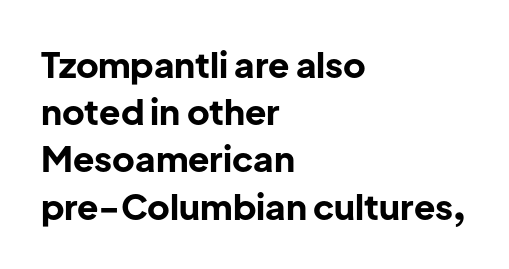
The image shows 35 px bold sans-serif type, upright; set left-aligned, normal line spacing (1.35x), normal letter spacing, not underlined; low stroke contrast and a medium x-height.
